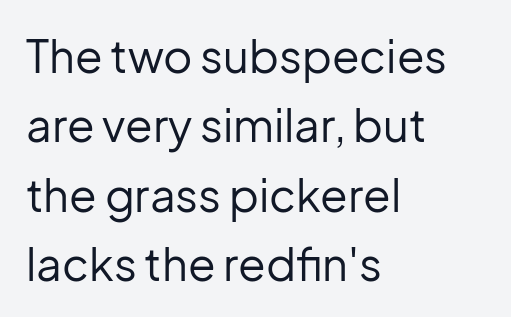
{"serif": "no", "italic": "no", "bold": "no", "weight": "regular", "width": "normal", "stroke_contrast": "low", "x_height": "medium", "monospaced": "no", "underline": "no", "align": "left", "line_spacing": "normal", "line_spacing_ratio": 1.54, "letter_spacing": "normal", "letter_spacing_em": 0.0, "glyph_px": 45}
